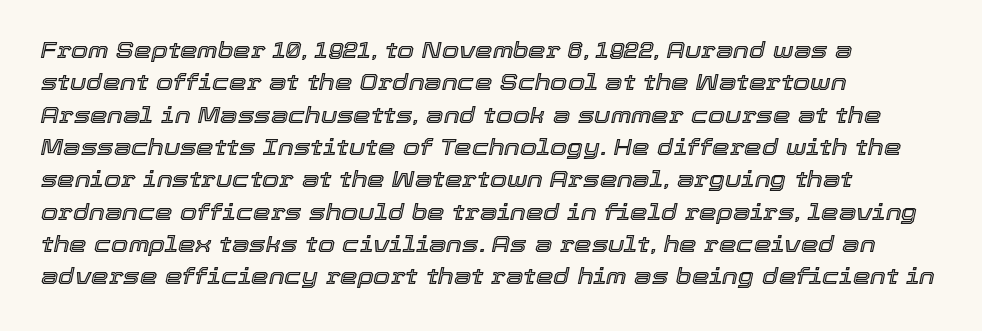
Visually the block forms a straight wall on the left and a jagged coastline on the right. There's an unmistakable incline to the writing here. The letterforms sit shoulder to shoulder at normal distance. The rendering uses a moderate line-height, typical for paragraphs. Nobody drew a line under any word here.
